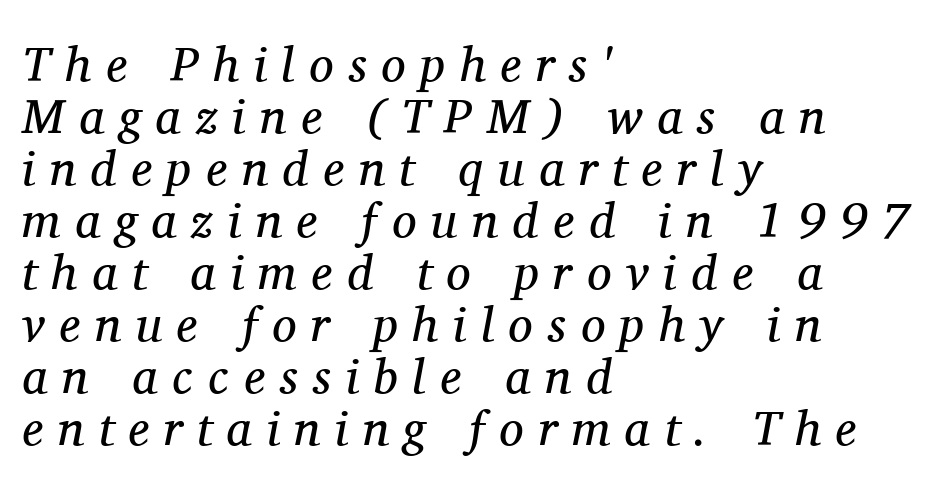
The image shows 49 px regular-weight serif type, italic (leaning right); set left-aligned, tight line spacing (1.06x), unusually wide letter spacing (+0.3 em), not underlined; medium stroke contrast and a medium x-height.
